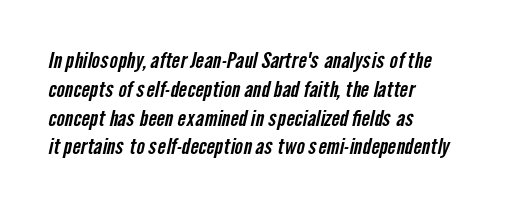
{"underline": "no", "align": "left", "line_spacing": "normal", "line_spacing_ratio": 1.31, "letter_spacing": "normal", "letter_spacing_em": 0.0, "glyph_px": 22}
